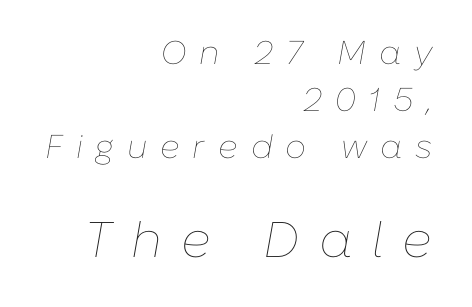
Q: Is the text bold? A: No.
Q: Is the text italic (slanted)? A: Yes, it leans right by about 10 degrees.
Q: Is the text underlined? A: No.
Q: How is the paragraph aligned? A: Right-aligned.
Q: Is the spacing between letters normal or unusually wide? A: Unusually wide.
Q: Is the spacing between lines tight, normal or loose? A: Normal.
Q: Which block of text is set in a larger size, the first (top) or the second (bottom)? A: The second (bottom) one.
Q: Width (condensed, normal, or wide)? A: Normal.
Q: Stroke contrast? A: Low.
Q: x-height? A: Medium.
Q: Monospaced? A: No.
